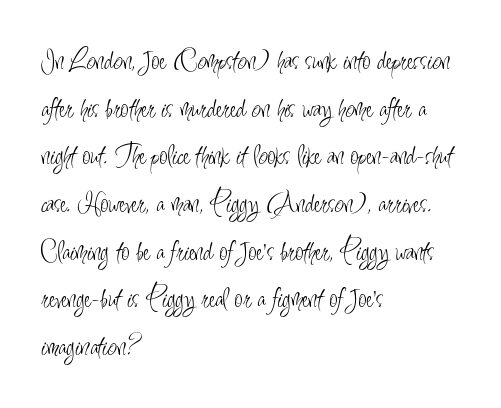
This rendering employs a face without finishing strokes, i.e., a sans-serif. Varying glyph widths throughout — classic text-font behaviour. The lines in this sample share a left origin and differ only in where they stop. The letterforms sit at book weight or below. These lines sit exactly where default settings would place them.
